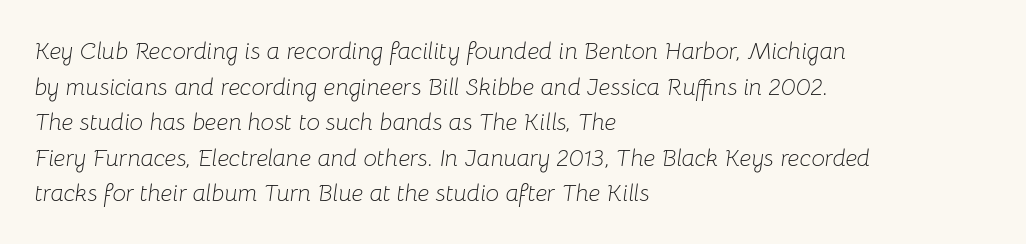
The image shows 24 px text type, italic (leaning right); set left-aligned, normal line spacing (1.48x), normal letter spacing, not underlined.
